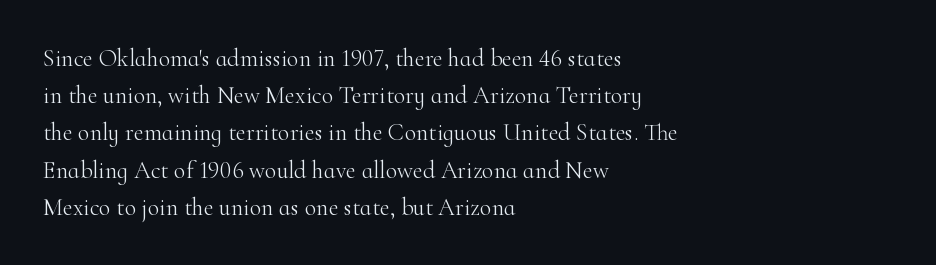
The image shows 24 px text type, upright; set left-aligned, normal line spacing (1.55x), normal letter spacing, not underlined.
